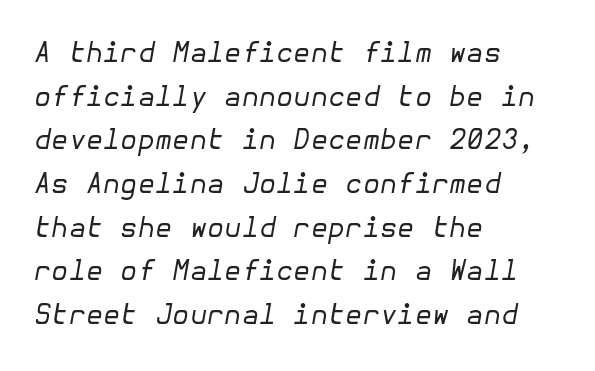
Q: Is the text bold? A: No.
Q: Is the text italic (slanted)? A: Yes, it leans right by about 10 degrees.
Q: Is the text underlined? A: No.
Q: How is the paragraph aligned? A: Left-aligned.
Q: Is the spacing between letters normal or unusually wide? A: Normal.
Q: Is the spacing between lines tight, normal or loose? A: Normal.
Q: Width (condensed, normal, or wide)? A: Normal.
Q: Stroke contrast? A: Low.
Q: x-height? A: Medium.
